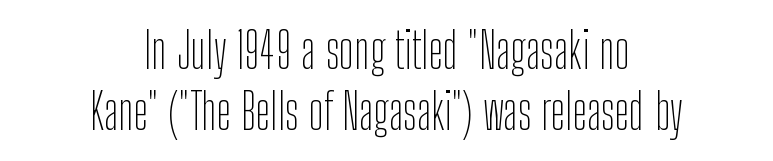
A bare baseline throughout the passage. No extra ink here — the face is not bold. Spacing verdict: proportional, widths tailored to each character. Notice how the passage keeps no hard edge, just a central spine. Letter spacing: default.
